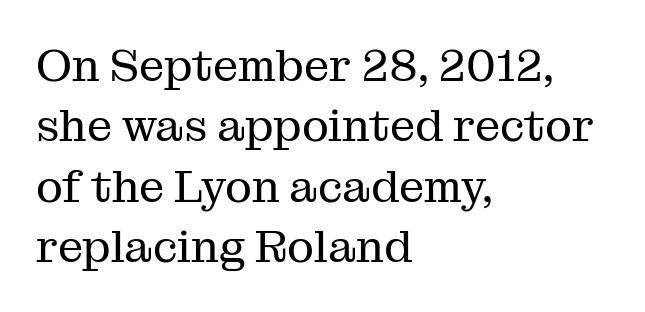
Q: Is the text bold? A: No.
Q: Is the text italic (slanted)? A: No, it is upright.
Q: Is the typeface a serif or a sans-serif typeface? A: Serif.
Q: Is the text underlined? A: No.
Q: How is the paragraph aligned? A: Left-aligned.
Q: Is the spacing between letters normal or unusually wide? A: Normal.
Q: Is the spacing between lines tight, normal or loose? A: Normal.
Q: Width (condensed, normal, or wide)? A: Normal.
Q: Stroke contrast? A: Medium.
Q: x-height? A: Medium.
Q: Monospaced? A: No.
